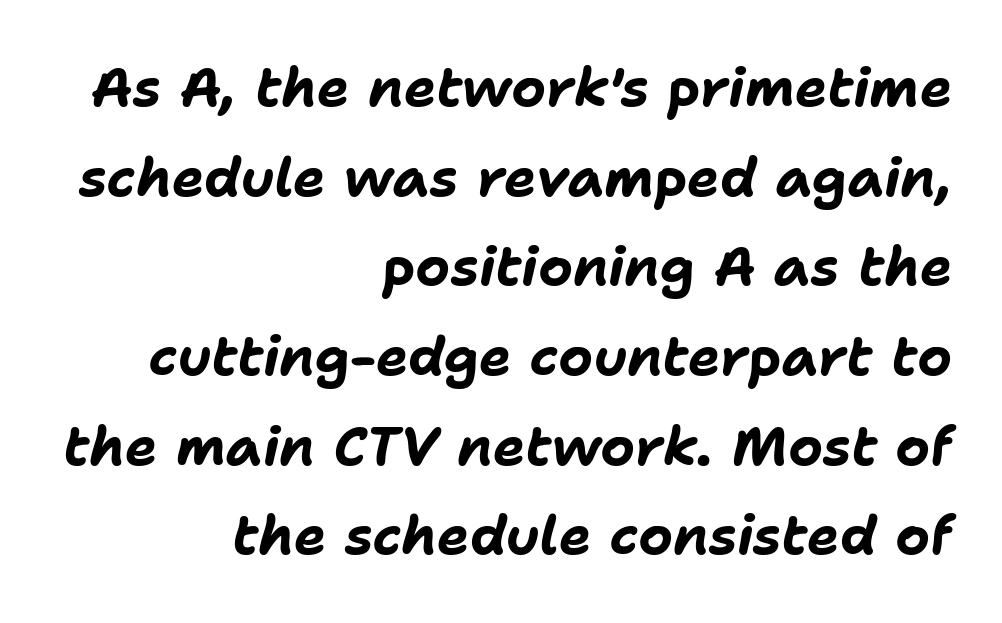
If you measured baseline to baseline, you'd find a middling distance. Note the varied advance widths — an 'i' is clearly narrower than an 'm'. The lines are quadded right. Pretty heavy lettering here — definitely bold. Words appear dense and cohesive because spacing is normal.
